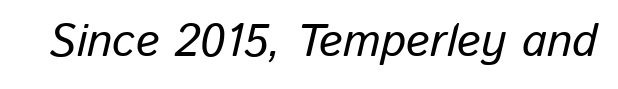
Check under the words: just untouched page. Each letter keeps its own natural width here, so spacing adapts to shape. Looking at the ascenders, they clearly lean. What stands out about the letter spacing? Nothing — it is the standard amount.
